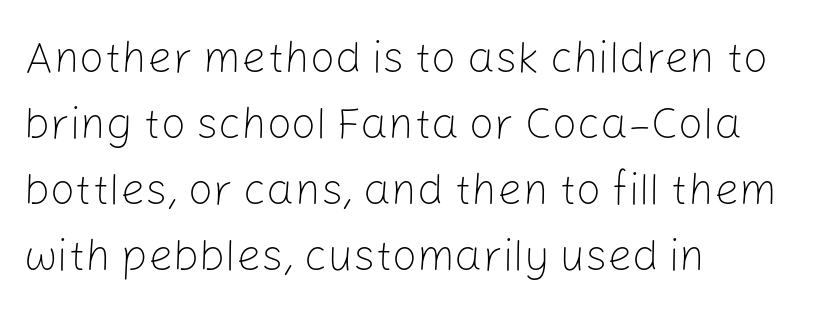
Q: Is the text bold? A: No.
Q: Is the text italic (slanted)? A: No, it is upright.
Q: Is the typeface a serif or a sans-serif typeface? A: Sans-serif.
Q: Is the text underlined? A: No.
Q: How is the paragraph aligned? A: Left-aligned.
Q: Is the spacing between letters normal or unusually wide? A: Normal.
Q: Is the spacing between lines tight, normal or loose? A: Normal.
Q: Width (condensed, normal, or wide)? A: Normal.
Q: Stroke contrast? A: Low.
Q: x-height? A: Medium.
Q: Monospaced? A: No.
